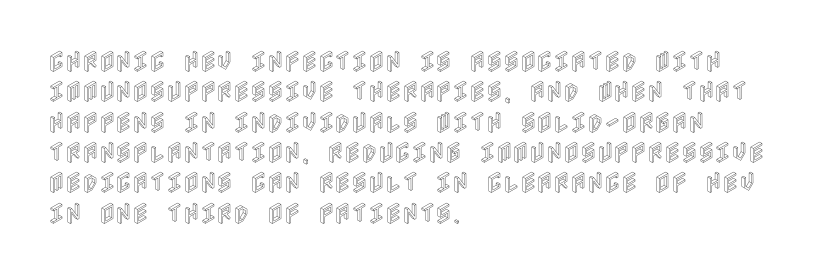
The image shows 23 px text type, upright; set left-aligned, normal line spacing (1.32x), normal letter spacing, not underlined.
